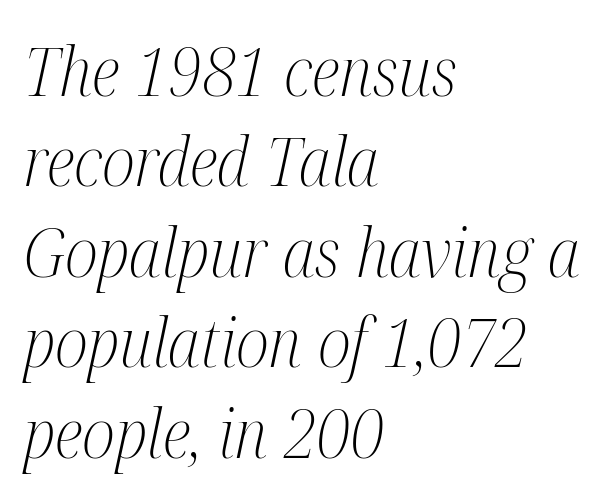
{"serif": "yes", "italic": "yes", "lean": "right", "slant_degrees": 12, "bold": "no", "weight": "light", "width": "condensed", "stroke_contrast": "medium", "x_height": "medium", "monospaced": "no", "underline": "no", "align": "left", "line_spacing": "normal", "line_spacing_ratio": 1.33, "letter_spacing": "normal", "letter_spacing_em": 0.0, "glyph_px": 68}
